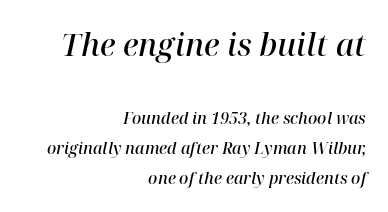
{"serif": "yes", "italic": "yes", "lean": "right", "slant_degrees": 12, "bold": "semi", "weight": "semibold", "width": "normal", "stroke_contrast": "high", "x_height": "medium", "monospaced": "no", "underline": "no", "align": "right", "line_spacing": "loose", "line_spacing_ratio": 1.9, "letter_spacing": "normal", "letter_spacing_em": 0.0, "larger_block": "first", "size_ratio": 1.94, "glyph_px": 31}
